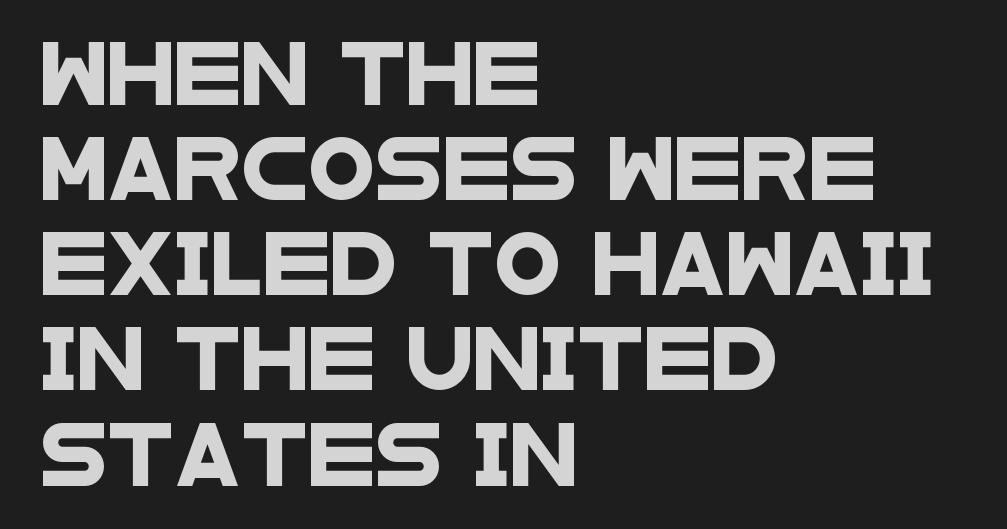
The image shows 61 px wide sans-serif type; set left-aligned, normal line spacing (1.56x), normal letter spacing, not underlined; low stroke contrast and a large x-height.
